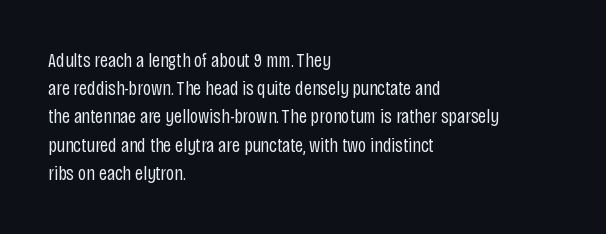
{"italic": "no", "bold": "no", "underline": "no", "align": "left", "line_spacing": "normal", "line_spacing_ratio": 1.41, "letter_spacing": "normal", "letter_spacing_em": 0.0, "glyph_px": 20}
